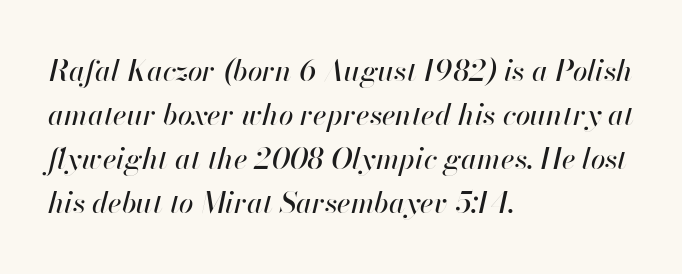
Glyph-to-glyph distance matches everyday printed text. Italic? Definitely — the glyphs are oblique. Descenders hang freely into open space. The letters advance in unequal steps, a hallmark of proportional type.
